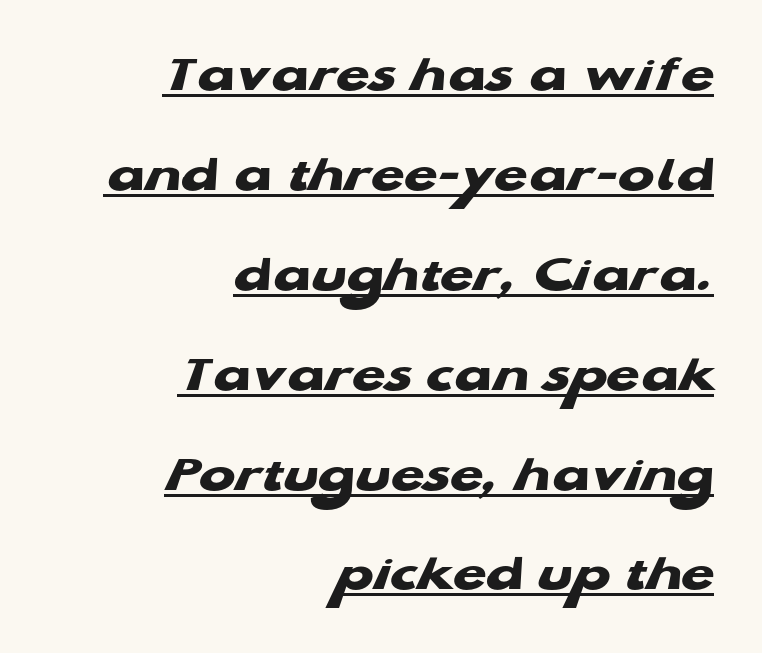
The image shows 54 px heavy, wide sans-serif type; set right-aligned, line spacing 1.85x, normal letter spacing, underlined; low stroke contrast and a medium x-height.
